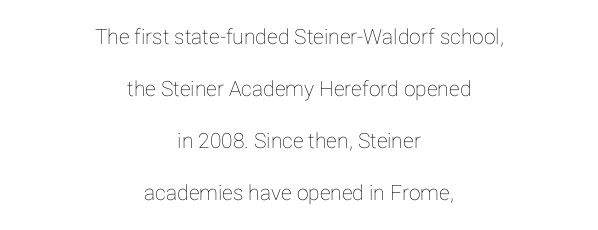
Inter-character spacing is left at the font's built-in metrics. The specimen reads as upright at a glance. One glance says open: line gaps are wider than usual. This rendering features lettering with no underline.
